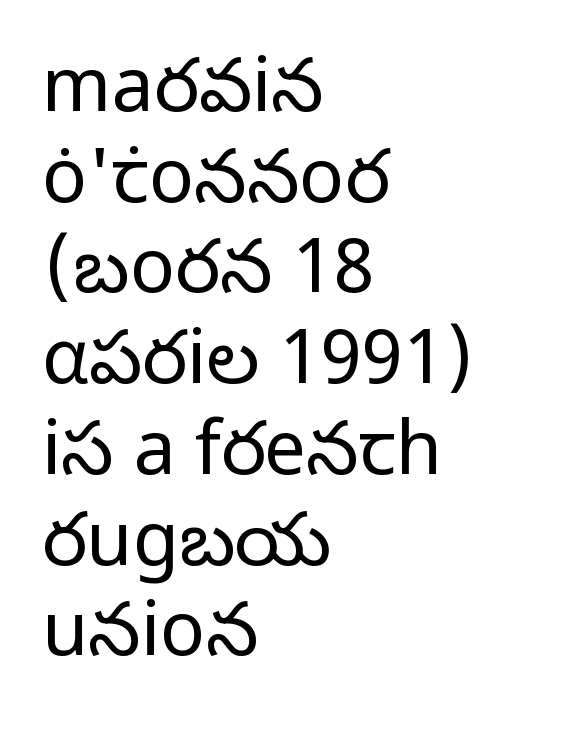
{"serif": "no", "italic": "no", "bold": "no", "weight": "regular", "width": "normal", "stroke_contrast": "low", "x_height": "medium", "monospaced": "no", "underline": "no", "align": "left", "line_spacing_ratio": 1.21, "letter_spacing": "normal", "letter_spacing_em": 0.0, "glyph_px": 75}
